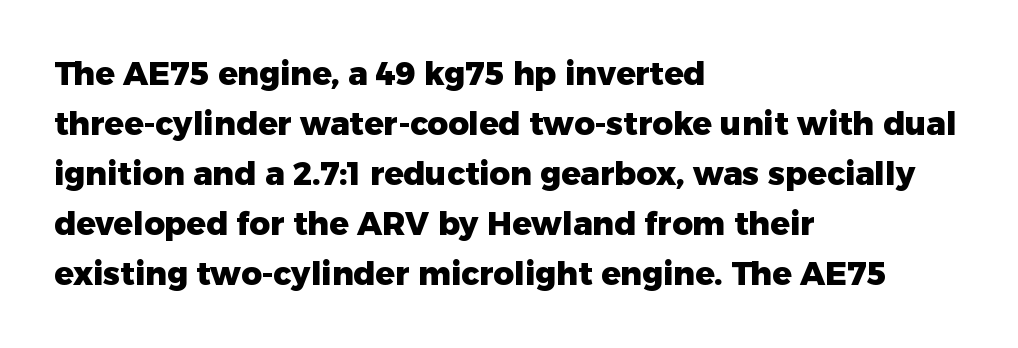
{"serif": "no", "italic": "no", "bold": "yes", "weight": "heavy", "width": "normal", "stroke_contrast": "low", "x_height": "medium", "monospaced": "no", "underline": "no", "align": "left", "line_spacing": "normal", "line_spacing_ratio": 1.56, "letter_spacing": "normal", "letter_spacing_em": 0.0, "glyph_px": 32}
